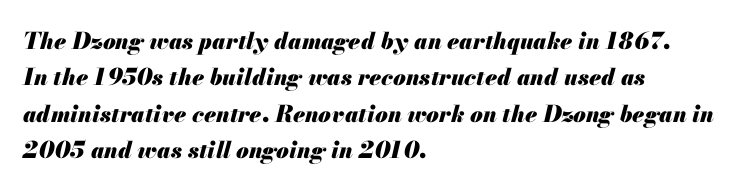
The image shows 23 px bold type, italic (leaning right); set left-aligned, normal line spacing (1.58x), normal letter spacing, not underlined.
